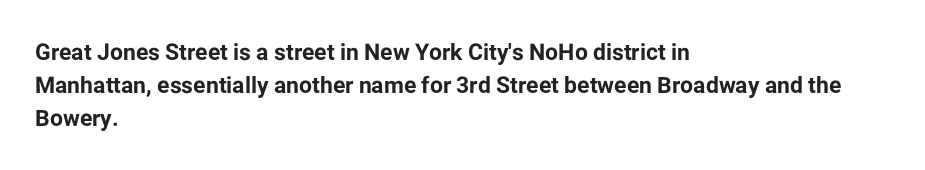
{"italic": "no", "bold": "yes", "underline": "no", "align": "left", "line_spacing": "normal", "line_spacing_ratio": 1.44, "letter_spacing": "normal", "letter_spacing_em": 0.0, "glyph_px": 23}
